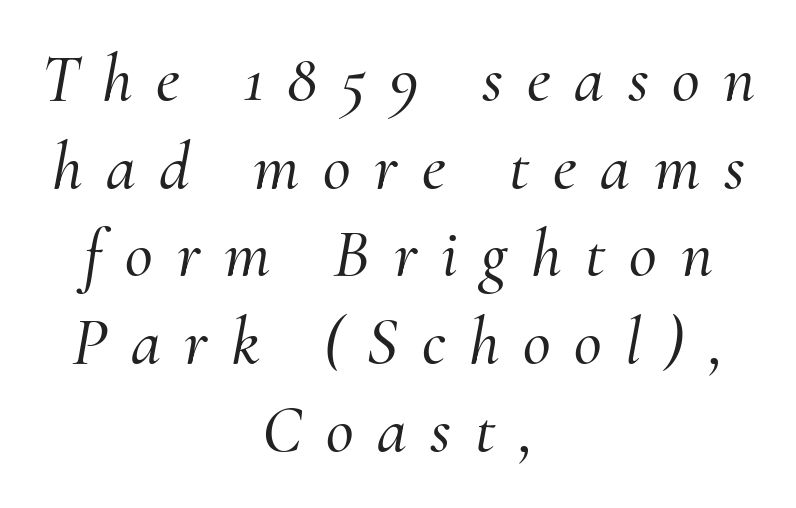
The image shows 68 px serif type, italic (leaning right); set centered, normal line spacing (1.29x), unusually wide letter spacing (+0.35 em), not underlined; medium stroke contrast and a small x-height.
